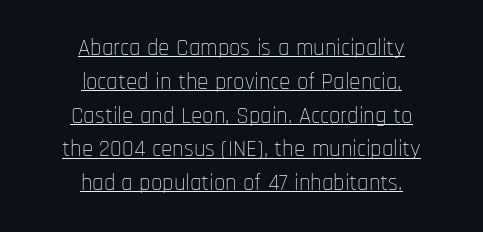
Q: Is the text bold? A: No.
Q: Is the text italic (slanted)? A: No, it is upright.
Q: Is the text underlined? A: Yes.
Q: How is the paragraph aligned? A: Centered.
Q: Is the spacing between letters normal or unusually wide? A: Normal.
Q: Is the spacing between lines tight, normal or loose? A: Normal.
